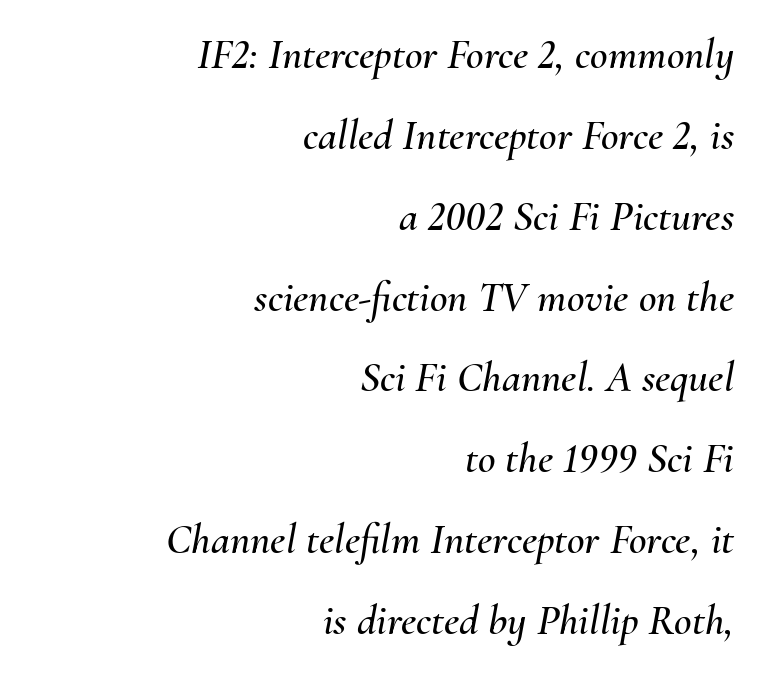
Q: Is the text italic (slanted)? A: Yes, it leans right by about 10 degrees.
Q: Is the text underlined? A: No.
Q: How is the paragraph aligned? A: Right-aligned.
Q: Is the spacing between letters normal or unusually wide? A: Normal.
Q: Width (condensed, normal, or wide)? A: Normal.
Q: Stroke contrast? A: Medium.
Q: x-height? A: Small.
Q: Monospaced? A: No.
